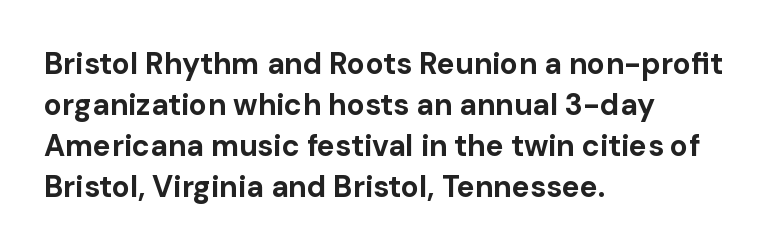
Q: Is the text bold? A: Yes.
Q: Is the text italic (slanted)? A: No, it is upright.
Q: Is the typeface a serif or a sans-serif typeface? A: Sans-serif.
Q: Is the text underlined? A: No.
Q: How is the paragraph aligned? A: Left-aligned.
Q: Is the spacing between letters normal or unusually wide? A: Normal.
Q: Is the spacing between lines tight, normal or loose? A: Normal.
Q: Width (condensed, normal, or wide)? A: Normal.
Q: Stroke contrast? A: Low.
Q: x-height? A: Medium.
Q: Monospaced? A: No.
